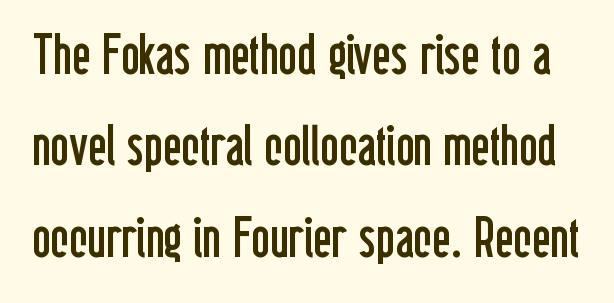
The image shows 56 px regular-weight, condensed sans-serif type, upright; set normal line spacing (1.63x), normal letter spacing, not underlined; low stroke contrast and a medium x-height.
